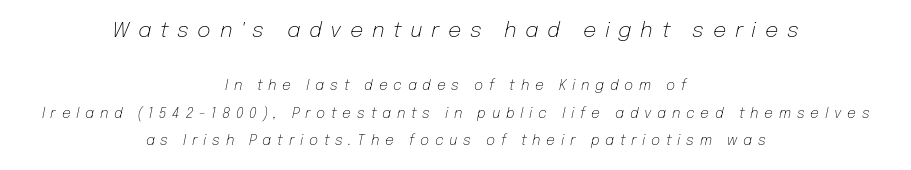
The image shows 21 px text type, italic (leaning right); set centered, loose line spacing (1.97x), unusually wide letter spacing (+0.41 em), not underlined; the first (top) block is 1.5x larger.
